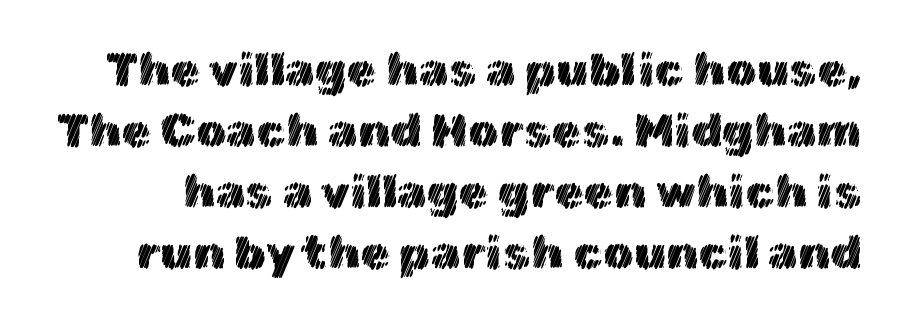
Regular leading. The passage shown is typed in a proportional face where columns would drift. The foot of each line stays bare and open. No extra tracking has been applied to these lines. Tall strokes in this sample are plumb rather than angled.
